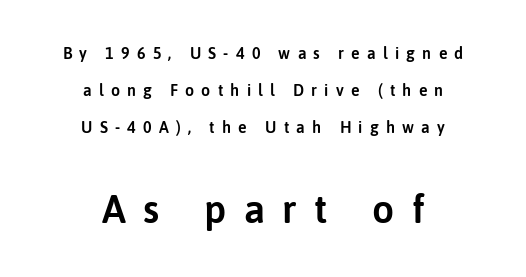
This sample has the flowing, uneven cadence of proportional lettering. The type sits square on the baseline with zero lean. Decoration check: the copy has no underline. What kind of face is this? One without serifs — a sans.
